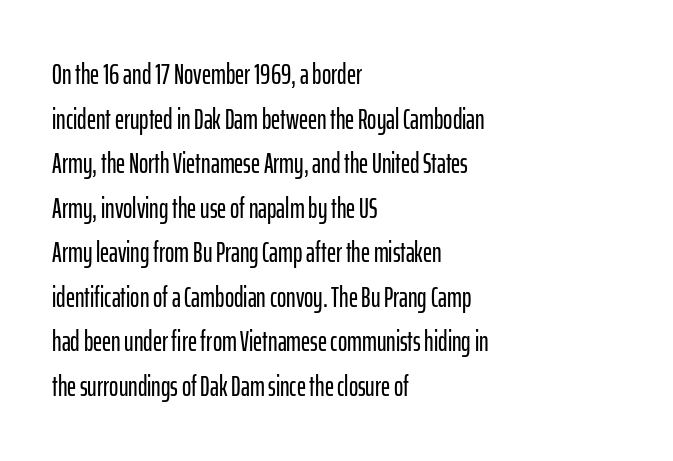
Q: Is the text italic (slanted)? A: No, it is upright.
Q: Is the typeface a serif or a sans-serif typeface? A: Sans-serif.
Q: Is the text underlined? A: No.
Q: How is the paragraph aligned? A: Left-aligned.
Q: Is the spacing between letters normal or unusually wide? A: Normal.
Q: Is the spacing between lines tight, normal or loose? A: Normal.
Q: Width (condensed, normal, or wide)? A: Condensed.
Q: Stroke contrast? A: Low.
Q: x-height? A: Medium.
Q: Monospaced? A: No.
